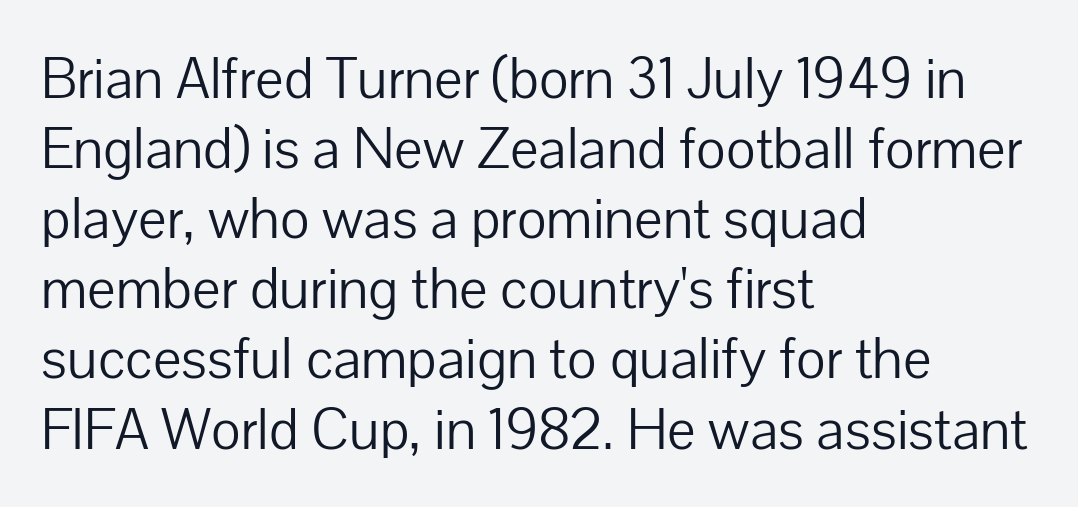
A light-to-regular cut is what we see here. Check the space under the baseline: it is left empty. Every character sits straight up, as roman type does. There is no visible air inserted between adjacent glyphs. Horizontal alignment here is leftward, the default for most running prose. No feet cap the strokes, marking this as sans-serif type.
